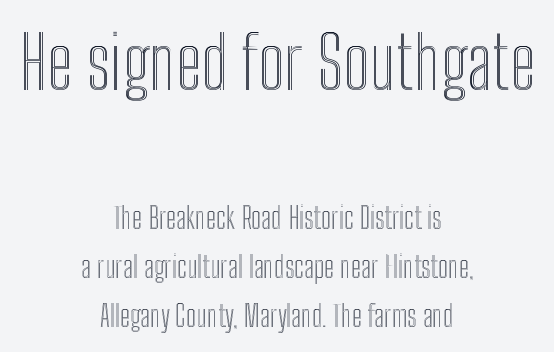
The letters in the upper block stand taller than those in the block below. Varying glyph widths throughout — classic text-font behaviour. What's the leading like? Ordinary, nothing unusual. The horizontal fit of the characters is conventional and even.
